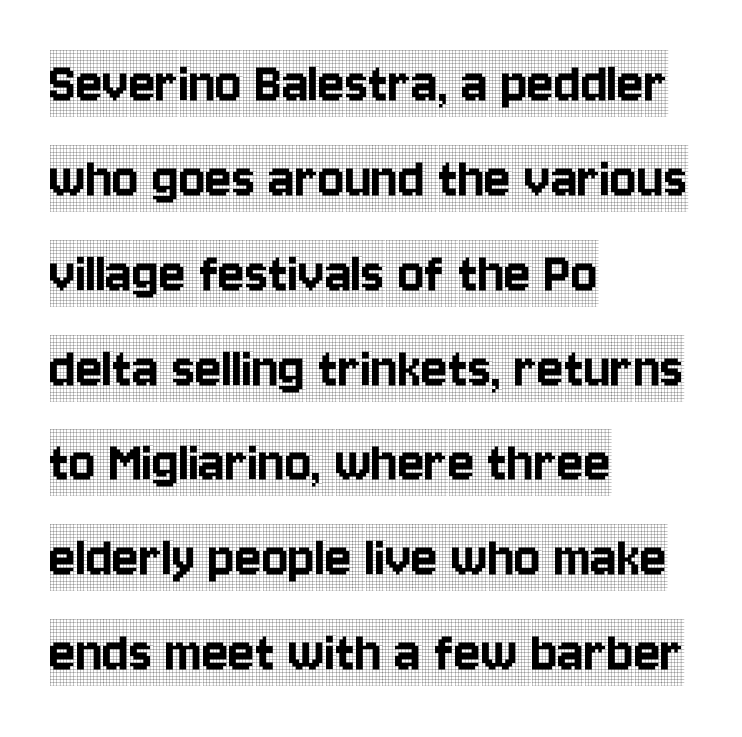
Q: Is the text italic (slanted)? A: No, it is upright.
Q: Is the typeface a serif or a sans-serif typeface? A: Serif.
Q: Is the text underlined? A: No.
Q: How is the paragraph aligned? A: Left-aligned.
Q: Is the spacing between letters normal or unusually wide? A: Normal.
Q: Is the spacing between lines tight, normal or loose? A: Normal.
Q: Width (condensed, normal, or wide)? A: Condensed.
Q: x-height? A: Large.
Q: Monospaced? A: No.
